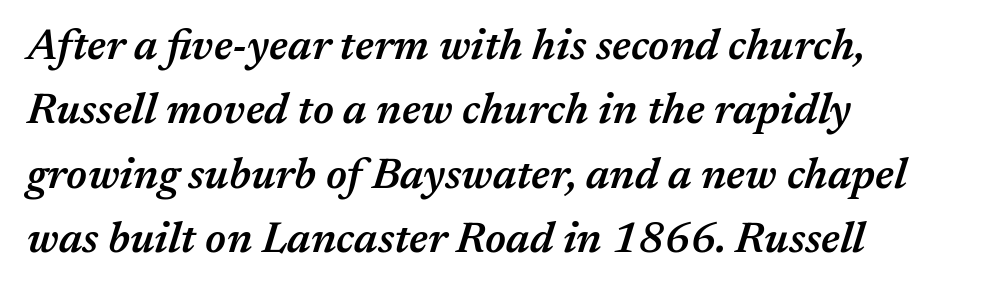
Q: Is the text bold? A: Semi-bold.
Q: Is the text italic (slanted)? A: Yes, it leans right by about 17 degrees.
Q: Is the text underlined? A: No.
Q: How is the paragraph aligned? A: Left-aligned.
Q: Is the spacing between letters normal or unusually wide? A: Normal.
Q: Is the spacing between lines tight, normal or loose? A: Normal.
Q: Width (condensed, normal, or wide)? A: Normal.
Q: Stroke contrast? A: Medium.
Q: x-height? A: Medium.
Q: Monospaced? A: No.
